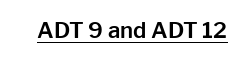
The image shows 22 px text type, upright; set normal letter spacing, underlined.
